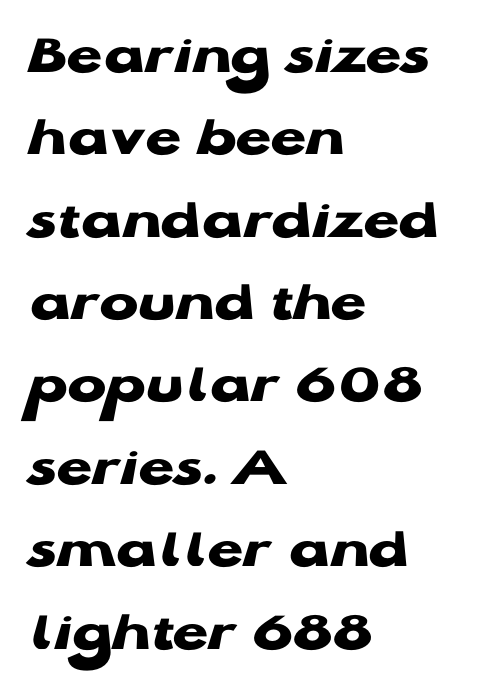
Q: Is the text bold? A: Yes.
Q: Is the text italic (slanted)? A: No, it is upright.
Q: Is the typeface a serif or a sans-serif typeface? A: Sans-serif.
Q: Is the text underlined? A: No.
Q: How is the paragraph aligned? A: Left-aligned.
Q: Is the spacing between letters normal or unusually wide? A: Normal.
Q: Is the spacing between lines tight, normal or loose? A: Normal.
Q: Width (condensed, normal, or wide)? A: Wide.
Q: Stroke contrast? A: Low.
Q: x-height? A: Medium.
Q: Monospaced? A: No.
